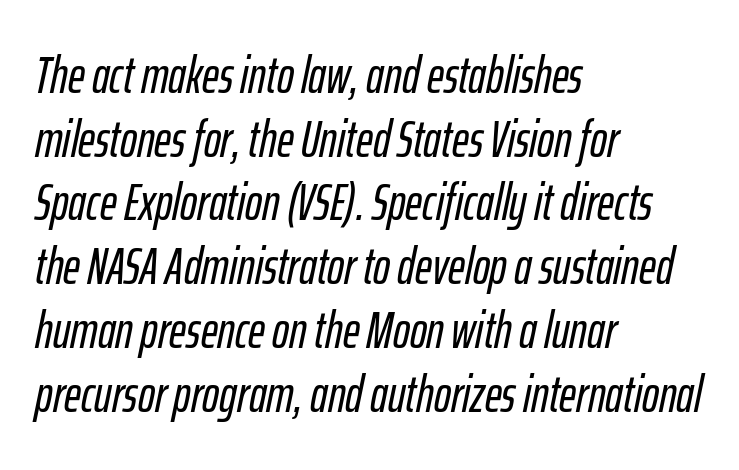
The image shows 51 px condensed type, italic (leaning right); set left-aligned, normal line spacing (1.25x), normal letter spacing, not underlined; low stroke contrast and a medium x-height.
